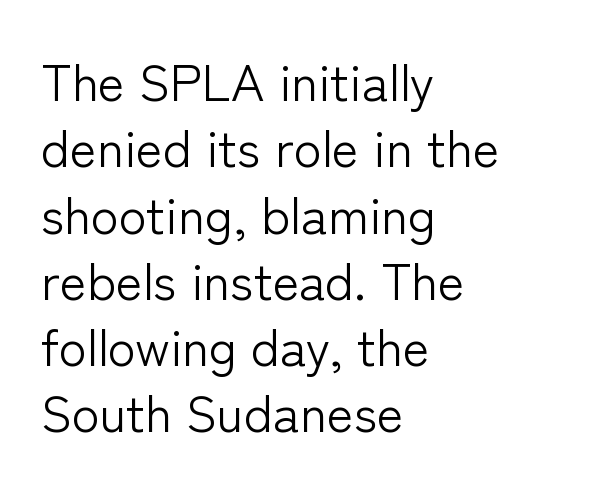
The image shows 51 px light sans-serif type, upright; set left-aligned, normal line spacing (1.3x), normal letter spacing, not underlined; low stroke contrast and a medium x-height.
